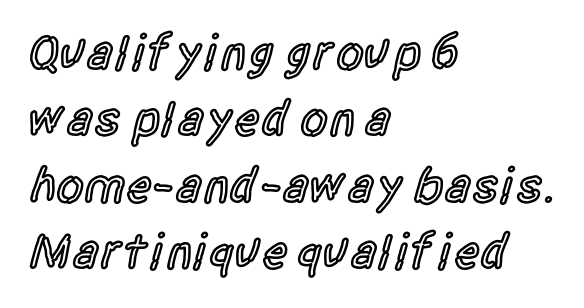
A normal amount of white space separates one row of letters from the next. The face used here is a sans, in the tradition of grotesques and geometrics. Here the designer chose a conventional face with non-uniform glyph widths. This is the in-between weight designers call semibold or demi. Honestly, the letter spacing is just normal — you wouldn't notice it.
